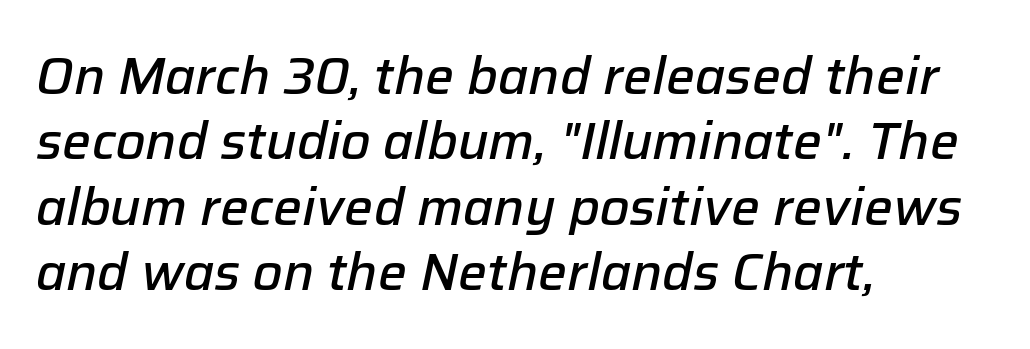
The image shows 51 px semibold type, italic (leaning right); set left-aligned, normal line spacing (1.28x), normal letter spacing, not underlined; low stroke contrast and a medium x-height.
